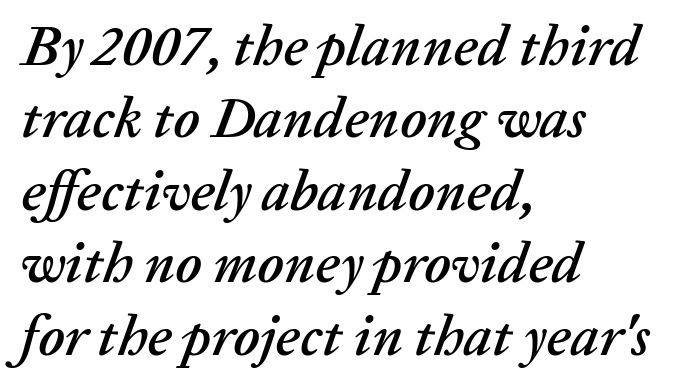
The image shows 57 px text type, italic (leaning right); set left-aligned, normal line spacing (1.27x), normal letter spacing, not underlined; low stroke contrast and a medium x-height.
